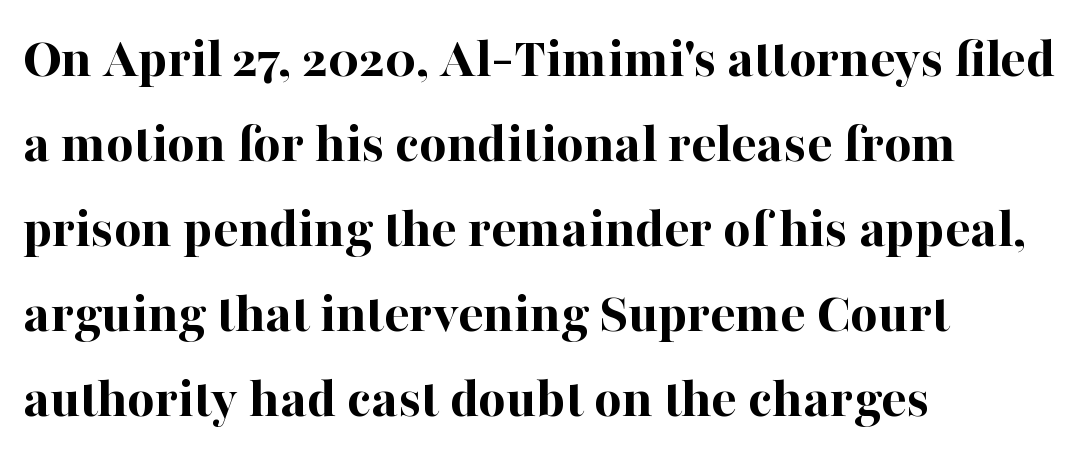
{"serif": "yes", "italic": "no", "bold": "yes", "weight": "bold", "width": "normal", "stroke_contrast": "high", "x_height": "medium", "monospaced": "no", "underline": "no", "align": "left", "line_spacing": "normal", "line_spacing_ratio": 1.44, "letter_spacing": "normal", "letter_spacing_em": 0.0, "glyph_px": 59}
